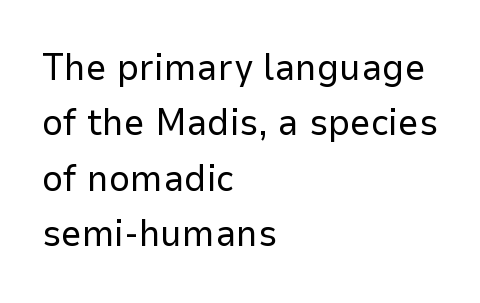
Q: Is the text bold? A: No.
Q: Is the text italic (slanted)? A: No, it is upright.
Q: Is the typeface a serif or a sans-serif typeface? A: Sans-serif.
Q: Is the text underlined? A: No.
Q: How is the paragraph aligned? A: Left-aligned.
Q: Is the spacing between letters normal or unusually wide? A: Normal.
Q: Is the spacing between lines tight, normal or loose? A: Normal.
Q: Width (condensed, normal, or wide)? A: Normal.
Q: Stroke contrast? A: Low.
Q: x-height? A: Medium.
Q: Monospaced? A: No.
